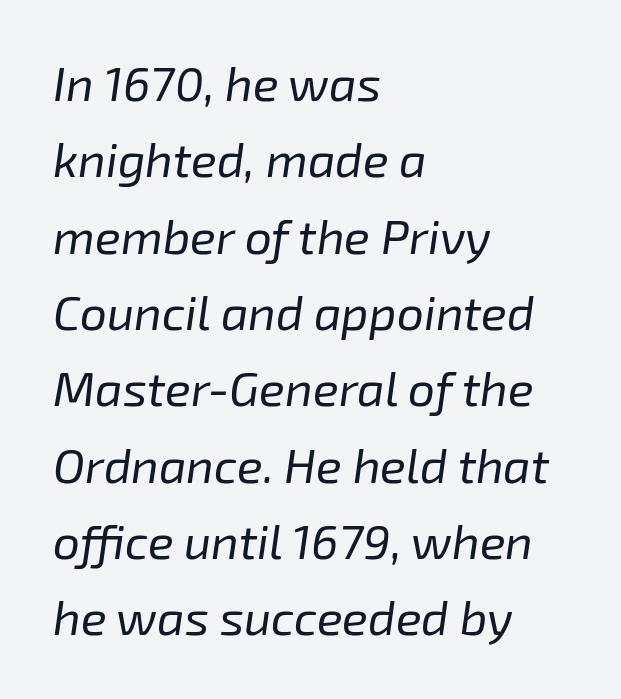
Q: Is the text bold? A: No.
Q: Is the text italic (slanted)? A: Yes, it leans right by about 8 degrees.
Q: Is the text underlined? A: No.
Q: How is the paragraph aligned? A: Left-aligned.
Q: Is the spacing between letters normal or unusually wide? A: Normal.
Q: Is the spacing between lines tight, normal or loose? A: Normal.
Q: Width (condensed, normal, or wide)? A: Normal.
Q: Stroke contrast? A: Low.
Q: x-height? A: Medium.
Q: Monospaced? A: No.
